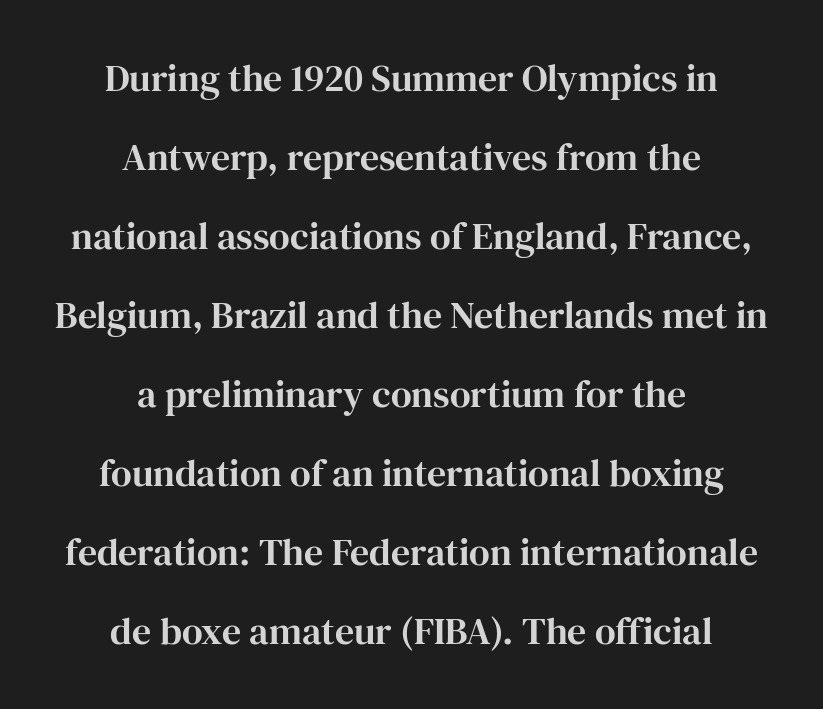
What stands out about the letter spacing? Nothing — it is the standard amount. Character widths vary here, with narrow letters taking less room than wide ones. Underlining? Definitely not there. The whitespace from short lines is split evenly between both sides.
